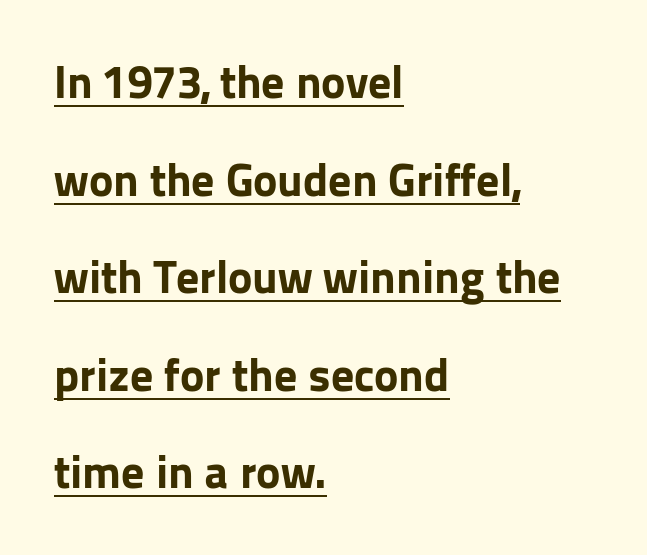
The image shows 46 px bold sans-serif type, upright; set left-aligned, loose line spacing (2.12x), normal letter spacing, underlined; low stroke contrast and a medium x-height.
